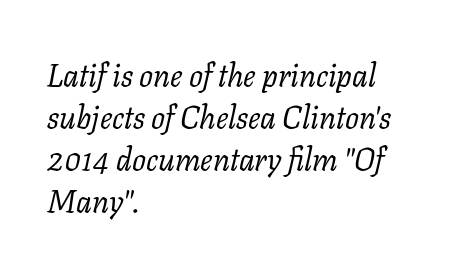
The image shows 31 px regular-weight serif type, italic (leaning right); set left-aligned, normal line spacing (1.36x), normal letter spacing, not underlined; low stroke contrast and a medium x-height.
